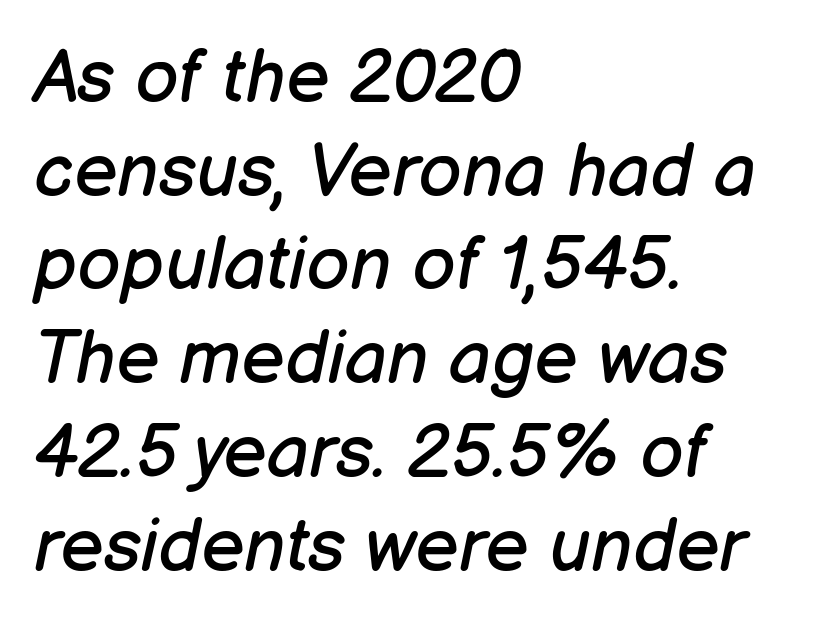
{"italic": "yes", "lean": "right", "slant_degrees": 12, "bold": "no", "weight": "regular", "width": "normal", "stroke_contrast": "low", "x_height": "medium", "monospaced": "no", "underline": "no", "align": "left", "line_spacing": "normal", "line_spacing_ratio": 1.25, "letter_spacing": "normal", "letter_spacing_em": 0.0, "glyph_px": 75}
